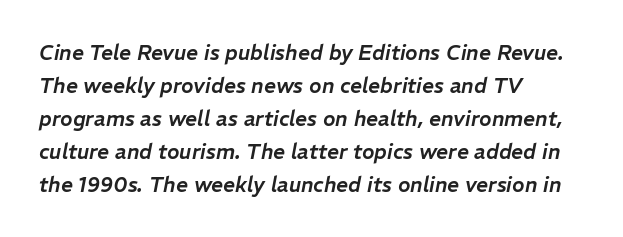
Q: Is the text italic (slanted)? A: Yes, it leans right by about 11 degrees.
Q: Is the text underlined? A: No.
Q: How is the paragraph aligned? A: Left-aligned.
Q: Is the spacing between letters normal or unusually wide? A: Normal.
Q: Is the spacing between lines tight, normal or loose? A: Normal.
